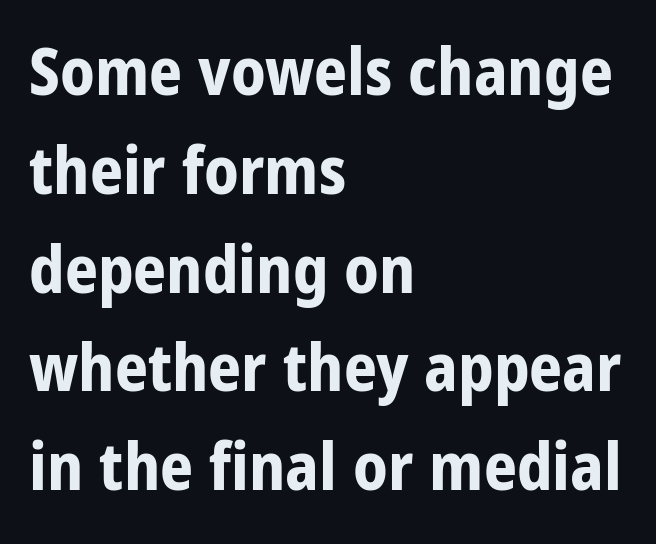
Q: Is the text bold? A: Yes.
Q: Is the text italic (slanted)? A: No, it is upright.
Q: Is the typeface a serif or a sans-serif typeface? A: Sans-serif.
Q: Is the text underlined? A: No.
Q: How is the paragraph aligned? A: Left-aligned.
Q: Is the spacing between letters normal or unusually wide? A: Normal.
Q: Is the spacing between lines tight, normal or loose? A: Normal.
Q: Width (condensed, normal, or wide)? A: Condensed.
Q: Stroke contrast? A: Low.
Q: x-height? A: Large.
Q: Monospaced? A: No.
